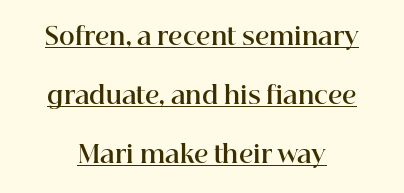
The image shows 24 px bold type, upright; set centered, loose line spacing (2.45x), normal letter spacing, underlined.
